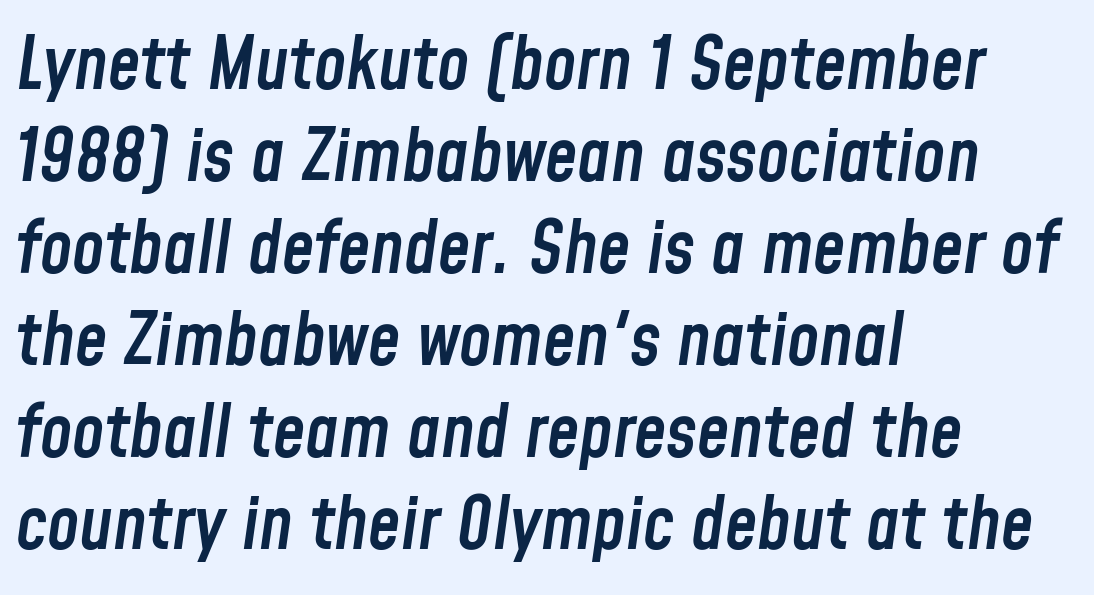
{"italic": "yes", "lean": "right", "slant_degrees": 8, "bold": "semi", "weight": "semibold", "width": "condensed", "stroke_contrast": "low", "x_height": "medium", "monospaced": "no", "underline": "no", "align": "left", "line_spacing": "normal", "line_spacing_ratio": 1.26, "letter_spacing": "normal", "letter_spacing_em": 0.0, "glyph_px": 73}
